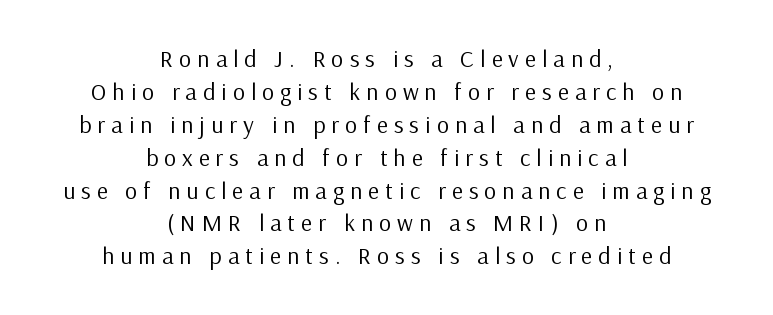
The image shows 24 px text type, upright; set centered, normal line spacing (1.37x), unusually wide letter spacing (+0.25 em), not underlined.
